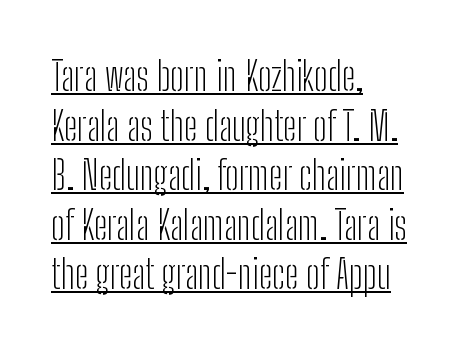
{"serif": "no", "italic": "no", "bold": "no", "weight": "light", "width": "condensed", "stroke_contrast": "low", "x_height": "medium", "monospaced": "no", "underline": "yes", "align": "left", "line_spacing_ratio": 1.24, "letter_spacing": "normal", "letter_spacing_em": 0.0, "glyph_px": 40}
